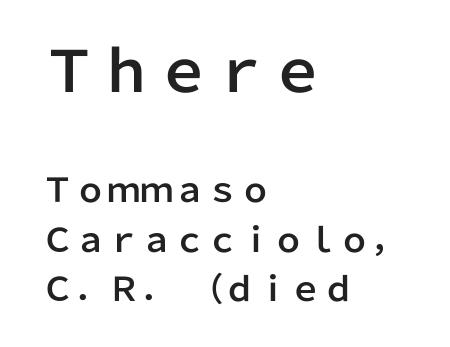
Q: Is the text italic (slanted)? A: No, it is upright.
Q: Is the typeface a serif or a sans-serif typeface? A: Sans-serif.
Q: Is the text underlined? A: No.
Q: How is the paragraph aligned? A: Left-aligned.
Q: Is the spacing between letters normal or unusually wide? A: Normal.
Q: Is the spacing between lines tight, normal or loose? A: Normal.
Q: Which block of text is set in a larger size, the first (top) or the second (bottom)? A: The first (top) one.
Q: Width (condensed, normal, or wide)? A: Normal.
Q: Stroke contrast? A: Low.
Q: x-height? A: Medium.
Q: Monospaced? A: No.
